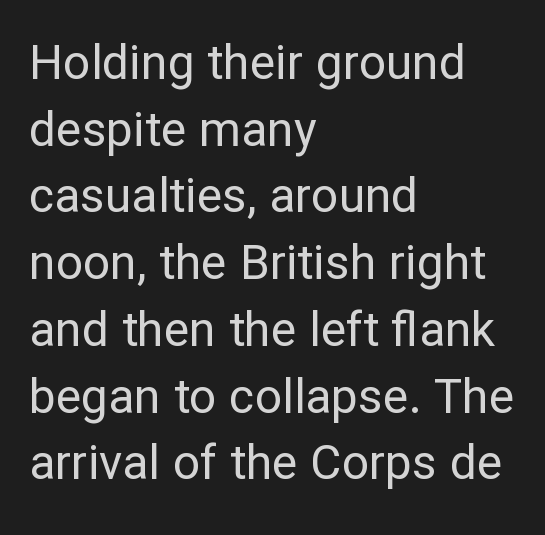
Q: Is the text bold? A: No.
Q: Is the text italic (slanted)? A: No, it is upright.
Q: Is the typeface a serif or a sans-serif typeface? A: Sans-serif.
Q: Is the text underlined? A: No.
Q: How is the paragraph aligned? A: Left-aligned.
Q: Is the spacing between letters normal or unusually wide? A: Normal.
Q: Is the spacing between lines tight, normal or loose? A: Normal.
Q: Width (condensed, normal, or wide)? A: Normal.
Q: Stroke contrast? A: Low.
Q: x-height? A: Medium.
Q: Monospaced? A: No.
